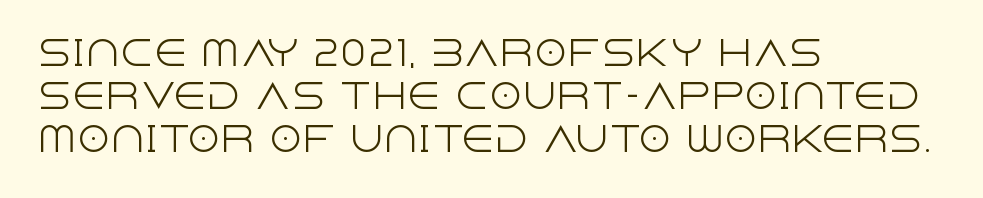
The image shows 34 px light sans-serif type, upright; set left-aligned, normal line spacing (1.27x), normal letter spacing, not underlined; a large x-height.
